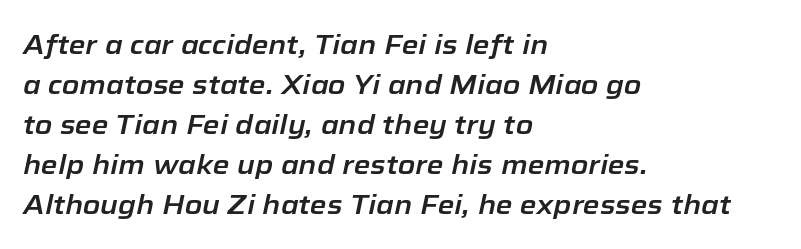
{"italic": "yes", "lean": "right", "slant_degrees": 12, "underline": "no", "align": "left", "line_spacing": "normal", "line_spacing_ratio": 1.48, "letter_spacing": "normal", "letter_spacing_em": 0.0, "glyph_px": 27}
